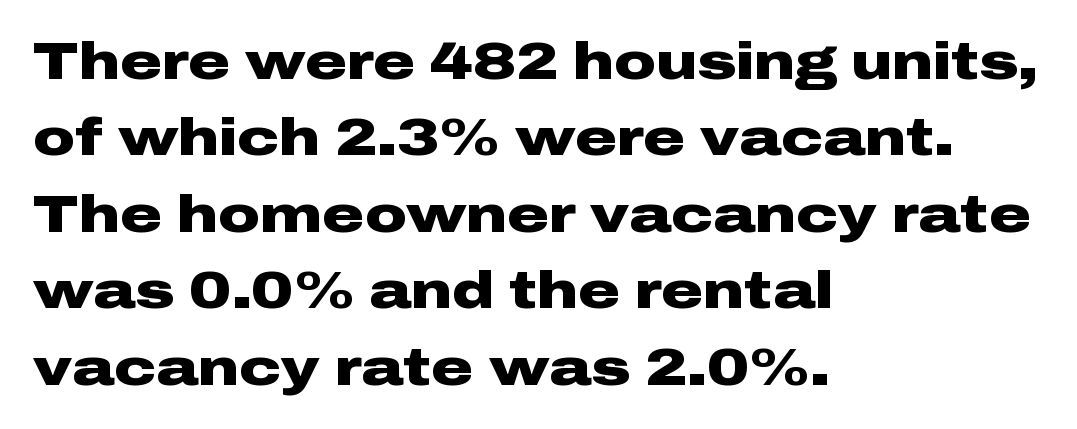
Q: Is the text bold? A: Yes.
Q: Is the text italic (slanted)? A: No, it is upright.
Q: Is the typeface a serif or a sans-serif typeface? A: Sans-serif.
Q: Is the text underlined? A: No.
Q: How is the paragraph aligned? A: Left-aligned.
Q: Is the spacing between letters normal or unusually wide? A: Normal.
Q: Is the spacing between lines tight, normal or loose? A: Normal.
Q: Width (condensed, normal, or wide)? A: Wide.
Q: Stroke contrast? A: Low.
Q: x-height? A: Medium.
Q: Monospaced? A: No.
